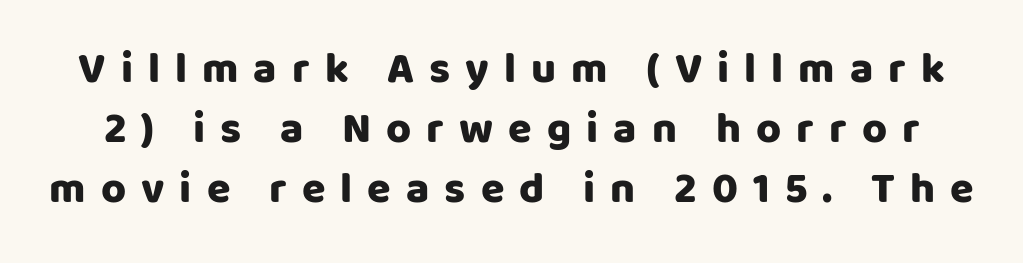
{"serif": "no", "italic": "no", "width": "normal", "stroke_contrast": "low", "x_height": "large", "monospaced": "no", "underline": "no", "line_spacing": "normal", "line_spacing_ratio": 1.4, "letter_spacing": "wide", "letter_spacing_em": 0.35, "glyph_px": 43}
